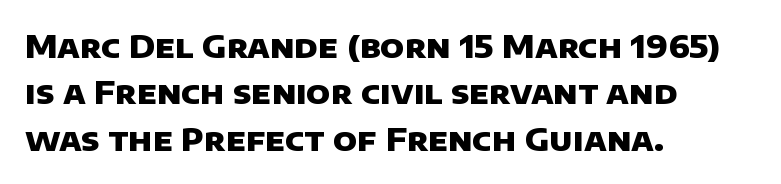
Varying glyph widths throughout — classic text-font behaviour. Rows of type keep a routine distance in the vertical direction. Plain, unruled lines of type. Inter-character spacing is left at the font's built-in metrics. The letters are bold, with thick, heavy strokes.
